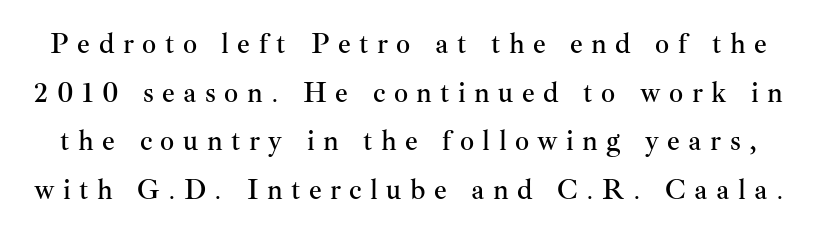
You could not count columns in this text — the font is proportionally spaced. Honestly, the letter spacing is so wide it's the main thing you notice. The type family on display is of the serif kind. Each row of text sits above clean, open space.
